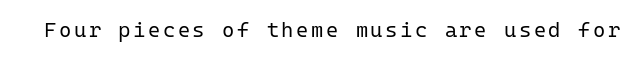
Nope, not italic — everything's standing straight. Weight: regular or lighter. This rendering features lettering with no underline.
